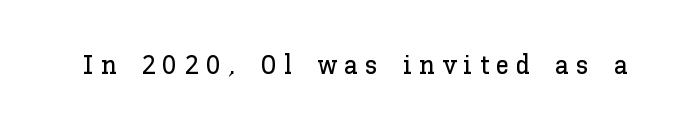
{"italic": "no", "underline": "no", "letter_spacing": "wide", "letter_spacing_em": 0.27, "glyph_px": 27}
